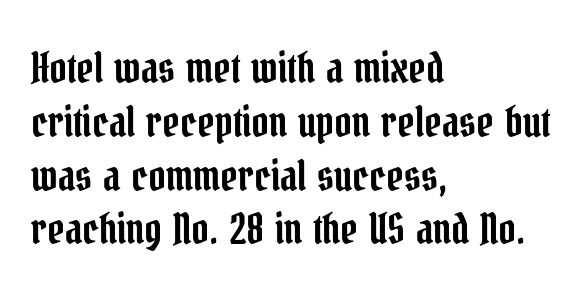
Q: Is the text italic (slanted)? A: No, it is upright.
Q: Is the typeface a serif or a sans-serif typeface? A: Serif.
Q: Is the text underlined? A: No.
Q: How is the paragraph aligned? A: Left-aligned.
Q: Is the spacing between letters normal or unusually wide? A: Normal.
Q: Is the spacing between lines tight, normal or loose? A: Normal.
Q: Width (condensed, normal, or wide)? A: Condensed.
Q: Stroke contrast? A: Low.
Q: x-height? A: Medium.
Q: Monospaced? A: No.
